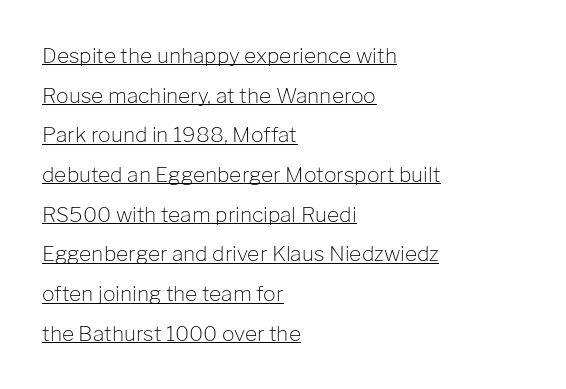
{"italic": "no", "bold": "no", "underline": "yes", "align": "left", "line_spacing_ratio": 1.89, "letter_spacing": "normal", "letter_spacing_em": 0.0, "glyph_px": 21}
